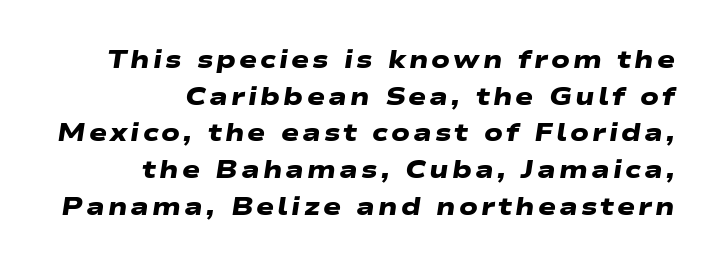
The image shows 24 px bold type; set right-aligned, normal line spacing (1.53x), not underlined.
